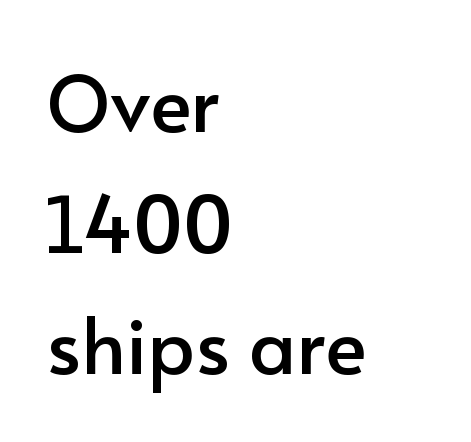
Q: Is the text italic (slanted)? A: No, it is upright.
Q: Is the typeface a serif or a sans-serif typeface? A: Sans-serif.
Q: Is the text underlined? A: No.
Q: How is the paragraph aligned? A: Left-aligned.
Q: Is the spacing between letters normal or unusually wide? A: Normal.
Q: Is the spacing between lines tight, normal or loose? A: Normal.
Q: Width (condensed, normal, or wide)? A: Normal.
Q: Stroke contrast? A: Low.
Q: x-height? A: Small.
Q: Monospaced? A: No.
